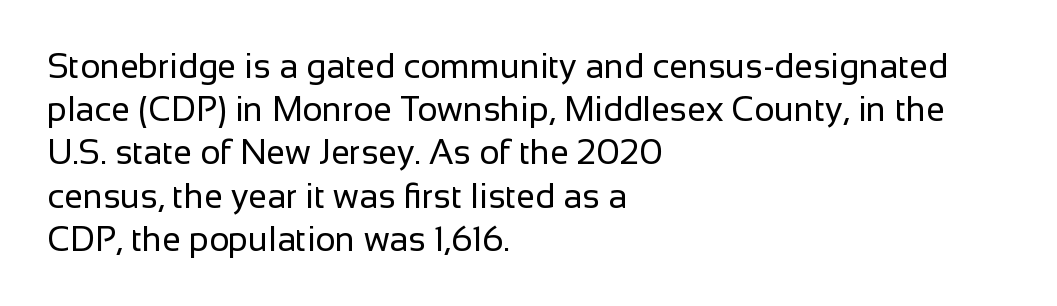
Q: Is the text bold? A: No.
Q: Is the text italic (slanted)? A: No, it is upright.
Q: Is the typeface a serif or a sans-serif typeface? A: Sans-serif.
Q: Is the text underlined? A: No.
Q: How is the paragraph aligned? A: Left-aligned.
Q: Is the spacing between letters normal or unusually wide? A: Normal.
Q: Is the spacing between lines tight, normal or loose? A: Normal.
Q: Width (condensed, normal, or wide)? A: Normal.
Q: Stroke contrast? A: Low.
Q: x-height? A: Medium.
Q: Monospaced? A: No.
